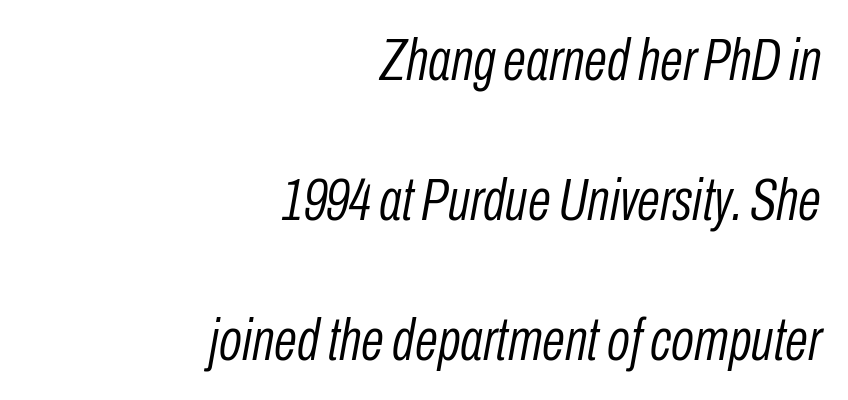
There's an unmistakable incline to the writing here. Leading: increased. The baseline area is clear. The compositor pushed each line to the right boundary.
